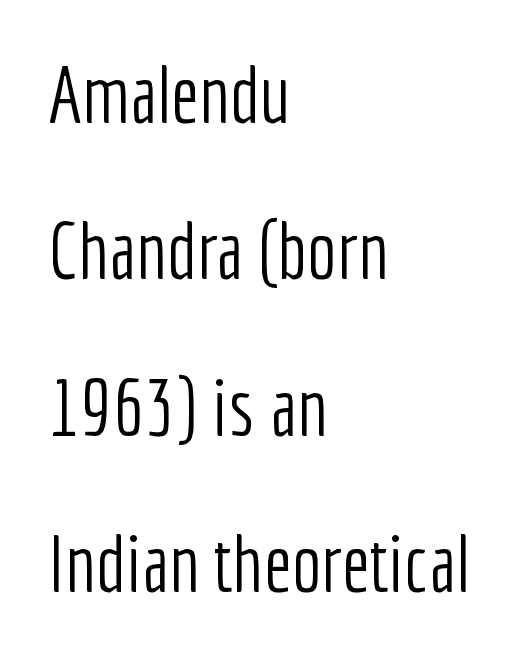
Q: Is the text bold? A: No.
Q: Is the text italic (slanted)? A: No, it is upright.
Q: Is the typeface a serif or a sans-serif typeface? A: Sans-serif.
Q: Is the text underlined? A: No.
Q: How is the paragraph aligned? A: Left-aligned.
Q: Is the spacing between letters normal or unusually wide? A: Normal.
Q: Is the spacing between lines tight, normal or loose? A: Loose.
Q: Width (condensed, normal, or wide)? A: Condensed.
Q: Stroke contrast? A: Low.
Q: x-height? A: Medium.
Q: Monospaced? A: No.
